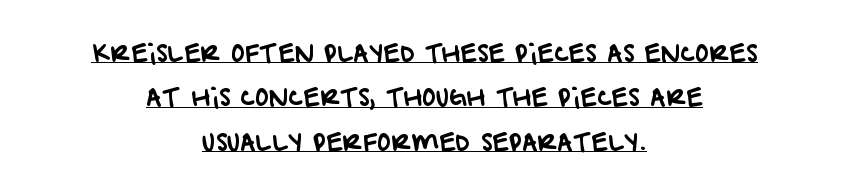
Q: Is the text underlined? A: Yes.
Q: How is the paragraph aligned? A: Centered.
Q: Is the spacing between letters normal or unusually wide? A: Normal.
